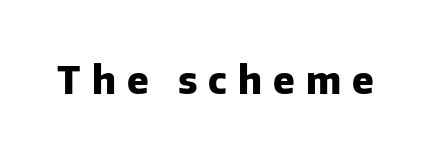
{"serif": "no", "italic": "no", "bold": "yes", "weight": "heavy", "width": "normal", "stroke_contrast": "low", "x_height": "medium", "monospaced": "no", "underline": "no", "letter_spacing": "wide", "letter_spacing_em": 0.29, "glyph_px": 38}
